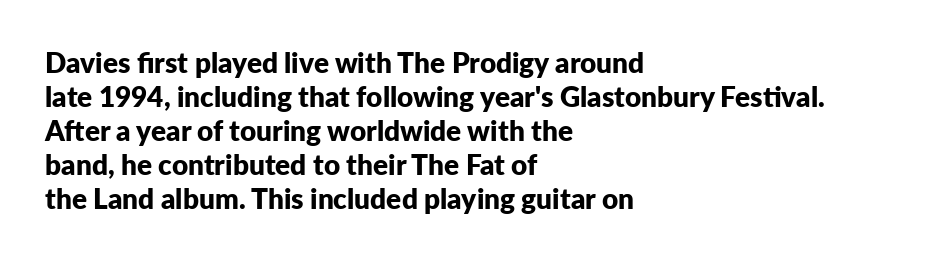
Q: Is the text bold? A: Yes.
Q: Is the text italic (slanted)? A: No, it is upright.
Q: Is the typeface a serif or a sans-serif typeface? A: Sans-serif.
Q: Is the text underlined? A: No.
Q: How is the paragraph aligned? A: Left-aligned.
Q: Is the spacing between letters normal or unusually wide? A: Normal.
Q: Width (condensed, normal, or wide)? A: Normal.
Q: Stroke contrast? A: Low.
Q: x-height? A: Medium.
Q: Monospaced? A: No.
